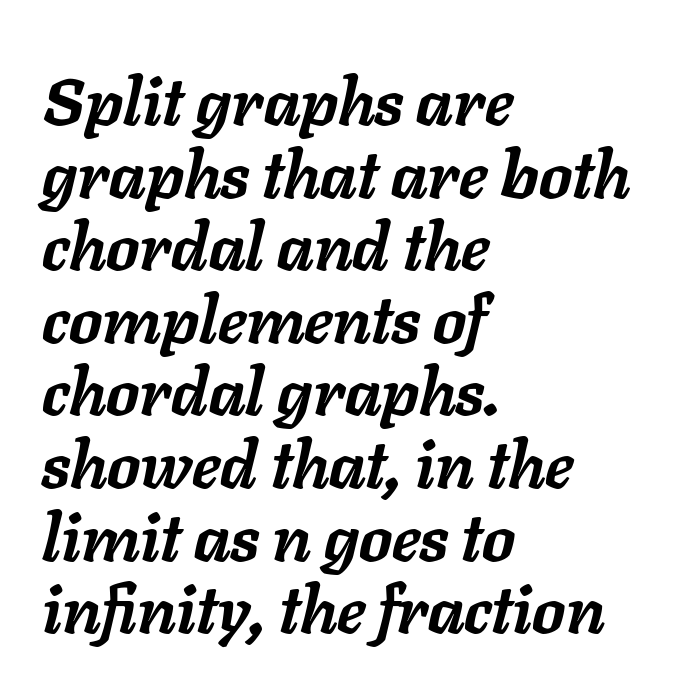
Q: Is the text bold? A: Yes.
Q: Is the text italic (slanted)? A: Yes, it leans right by about 11 degrees.
Q: Is the text underlined? A: No.
Q: How is the paragraph aligned? A: Left-aligned.
Q: Is the spacing between letters normal or unusually wide? A: Normal.
Q: Is the spacing between lines tight, normal or loose? A: Tight.
Q: Width (condensed, normal, or wide)? A: Normal.
Q: Stroke contrast? A: Low.
Q: x-height? A: Medium.
Q: Monospaced? A: No.
